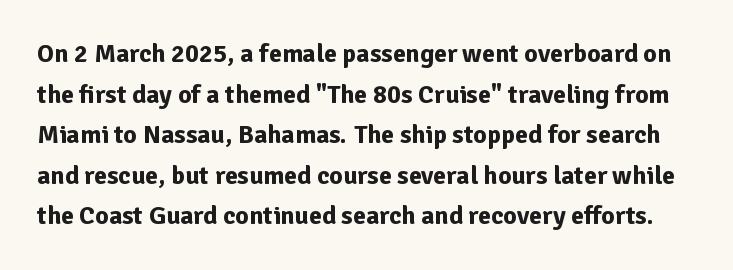
The image shows 26 px bold type, upright; set normal line spacing (1.56x), normal letter spacing, not underlined.
